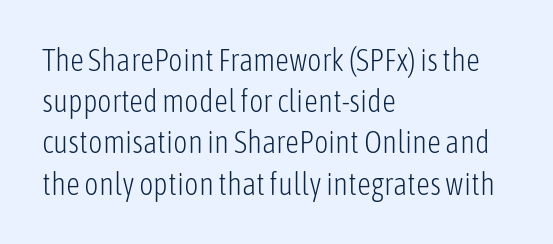
Caption: face not bold, strokes unweighted. In terms of letterform style, serifs are entirely absent. You could call the tracking neutral — neither tight nor loose. Do the characters align in a grid? No, the font is proportional. The specimen reads as upright at a glance. In CSS terms this would be text-align: left.
